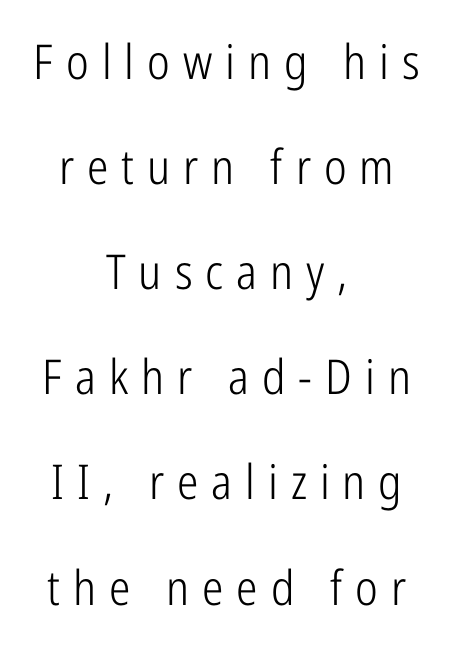
{"serif": "no", "italic": "no", "bold": "no", "weight": "light", "width": "condensed", "stroke_contrast": "low", "x_height": "medium", "monospaced": "no", "underline": "no", "align": "center", "line_spacing": "loose", "line_spacing_ratio": 2.19, "letter_spacing": "wide", "letter_spacing_em": 0.27, "glyph_px": 48}
